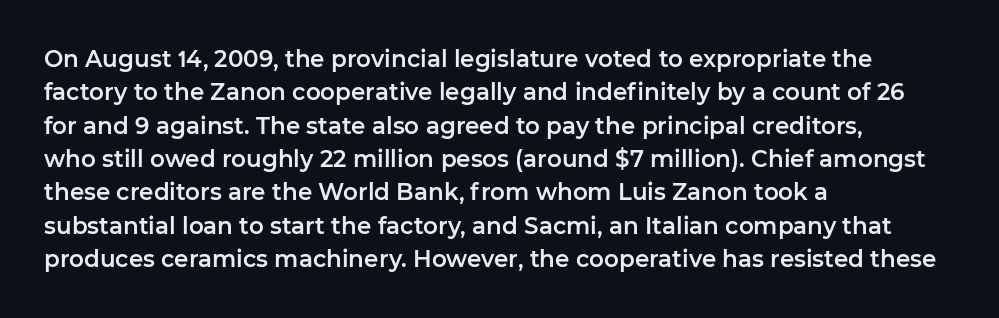
The image shows 23 px text type, upright; set left-aligned, normal line spacing (1.45x), normal letter spacing, not underlined.
